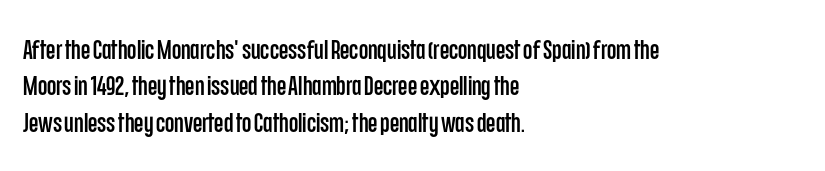
The image shows 27 px text type, upright; set left-aligned, normal line spacing (1.35x), normal letter spacing, not underlined.
